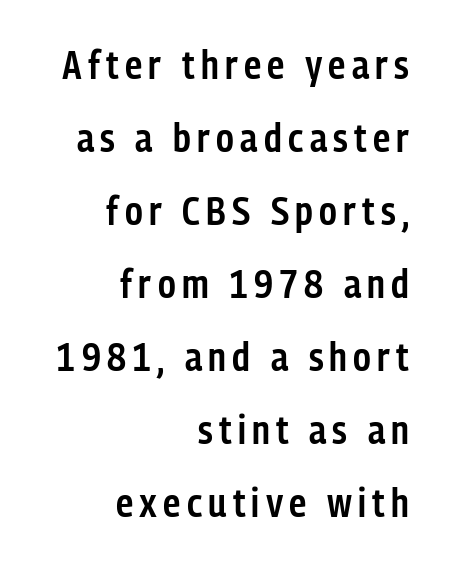
The image shows 39 px semibold, condensed sans-serif type, upright; set right-aligned, line spacing 1.87x, not underlined; low stroke contrast and a medium x-height.
